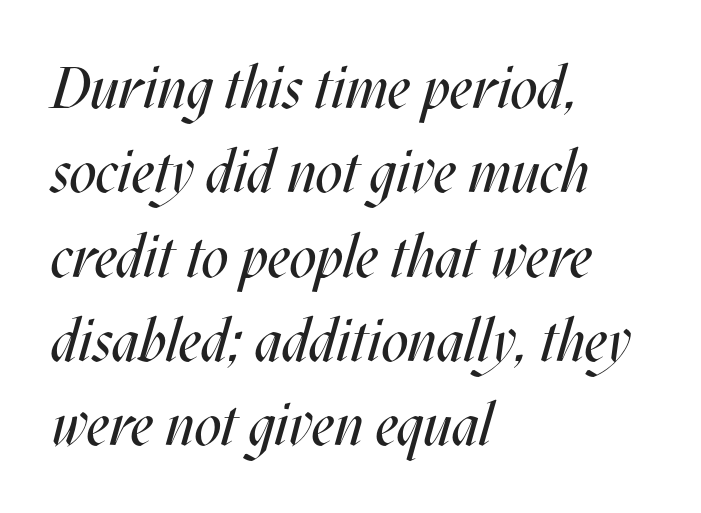
Q: Is the text bold? A: No.
Q: Is the text italic (slanted)? A: Yes, it leans right by about 17 degrees.
Q: Is the text underlined? A: No.
Q: How is the paragraph aligned? A: Left-aligned.
Q: Is the spacing between letters normal or unusually wide? A: Normal.
Q: Is the spacing between lines tight, normal or loose? A: Normal.
Q: Width (condensed, normal, or wide)? A: Condensed.
Q: Stroke contrast? A: Medium.
Q: x-height? A: Large.
Q: Monospaced? A: No.
